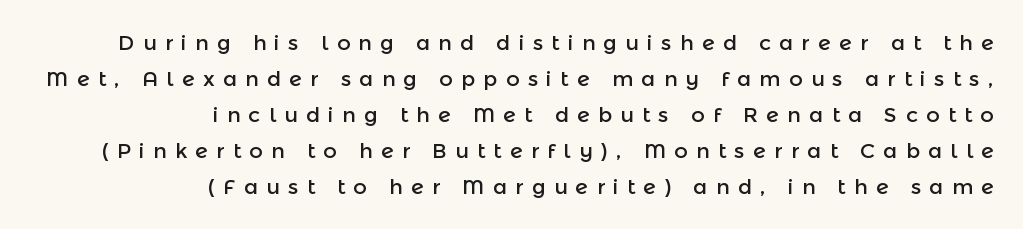
{"italic": "no", "underline": "no", "align": "right", "line_spacing_ratio": 1.71, "letter_spacing": "wide", "letter_spacing_em": 0.39, "glyph_px": 21}
